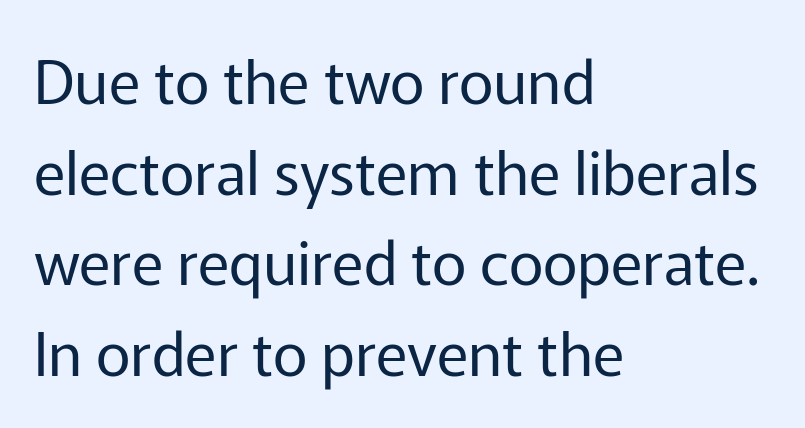
Q: Is the text bold? A: No.
Q: Is the text italic (slanted)? A: No, it is upright.
Q: Is the typeface a serif or a sans-serif typeface? A: Sans-serif.
Q: Is the text underlined? A: No.
Q: How is the paragraph aligned? A: Left-aligned.
Q: Is the spacing between letters normal or unusually wide? A: Normal.
Q: Is the spacing between lines tight, normal or loose? A: Normal.
Q: Width (condensed, normal, or wide)? A: Normal.
Q: Stroke contrast? A: Low.
Q: x-height? A: Medium.
Q: Monospaced? A: No.
